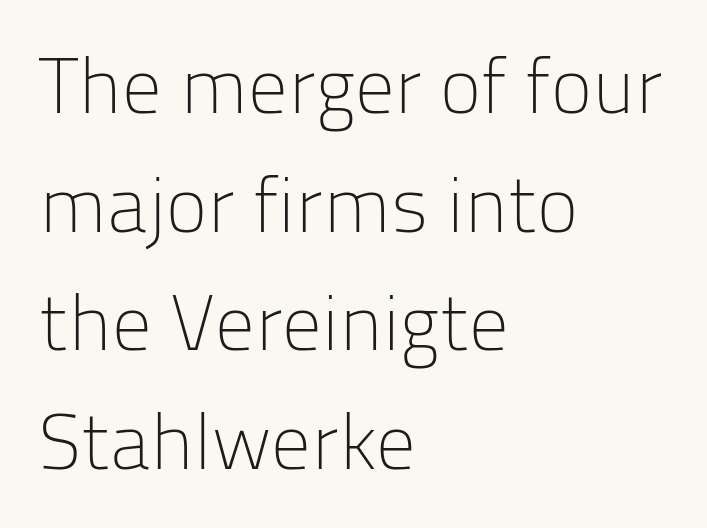
Q: Is the text bold? A: No.
Q: Is the text italic (slanted)? A: No, it is upright.
Q: Is the typeface a serif or a sans-serif typeface? A: Sans-serif.
Q: Is the text underlined? A: No.
Q: How is the paragraph aligned? A: Left-aligned.
Q: Is the spacing between letters normal or unusually wide? A: Normal.
Q: Is the spacing between lines tight, normal or loose? A: Normal.
Q: Width (condensed, normal, or wide)? A: Normal.
Q: Stroke contrast? A: Low.
Q: x-height? A: Medium.
Q: Monospaced? A: No.
